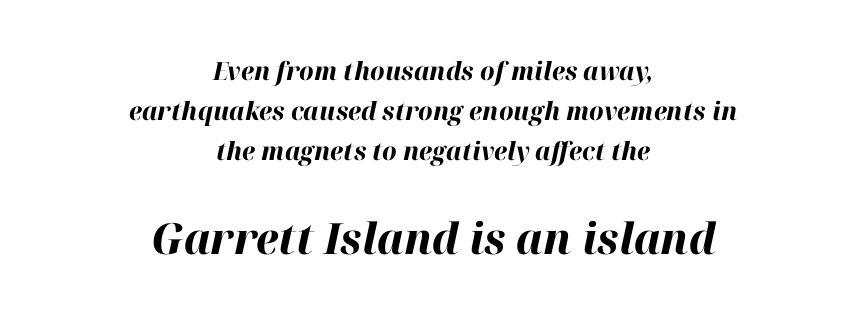
In CSS terms this would be text-align: center. No extra tracking has been applied to these lines. Do the characters align in a grid? No, the font is proportional. Notice how the stems are inclined rather than vertical — that's the hallmark of italics. The letters in the lower block stand taller than those in the block above. Lines of text with bare space underneath.
